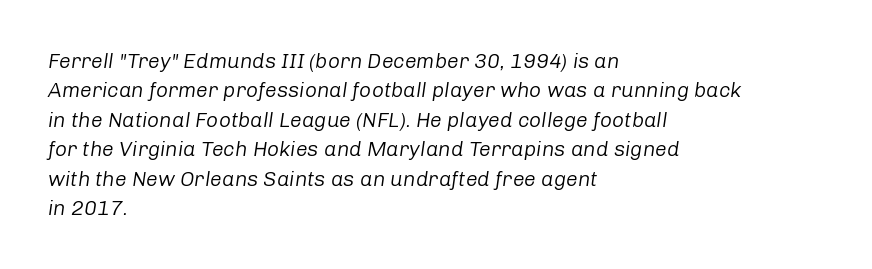
The image shows 21 px text type, italic (leaning right); set left-aligned, normal line spacing (1.4x), normal letter spacing, not underlined.
